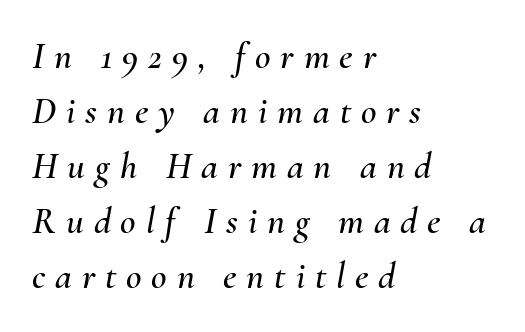
Q: Is the text italic (slanted)? A: Yes, it leans right by about 10 degrees.
Q: Is the text underlined? A: No.
Q: How is the paragraph aligned? A: Left-aligned.
Q: Is the spacing between letters normal or unusually wide? A: Unusually wide.
Q: Is the spacing between lines tight, normal or loose? A: Normal.
Q: Width (condensed, normal, or wide)? A: Normal.
Q: Stroke contrast? A: Medium.
Q: x-height? A: Small.
Q: Monospaced? A: No.
